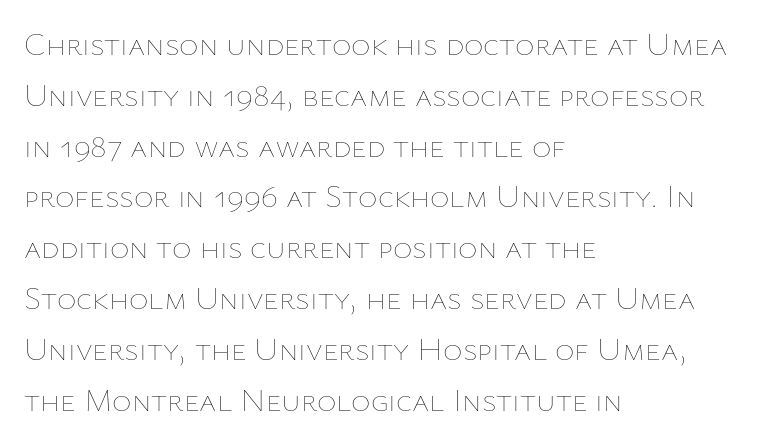
The image shows 33 px thin type, upright; set left-aligned, normal line spacing (1.54x), normal letter spacing, not underlined; low stroke contrast and a medium x-height.
